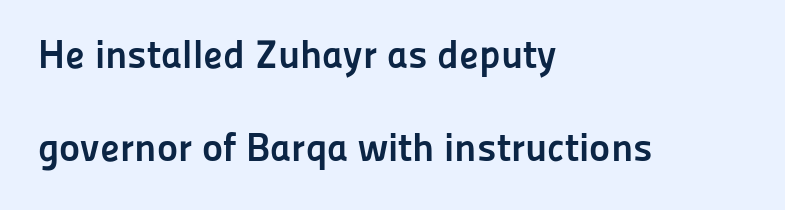
Words float on clear page, feet unadorned. The specimen reads as upright at a glance. This block would shrink considerably if given ordinary leading; it's expanded now. The letters are bold, with thick, heavy strokes. Letter spacing: default. Check where the strokes stop: nothing finishes them off — pure sans.
